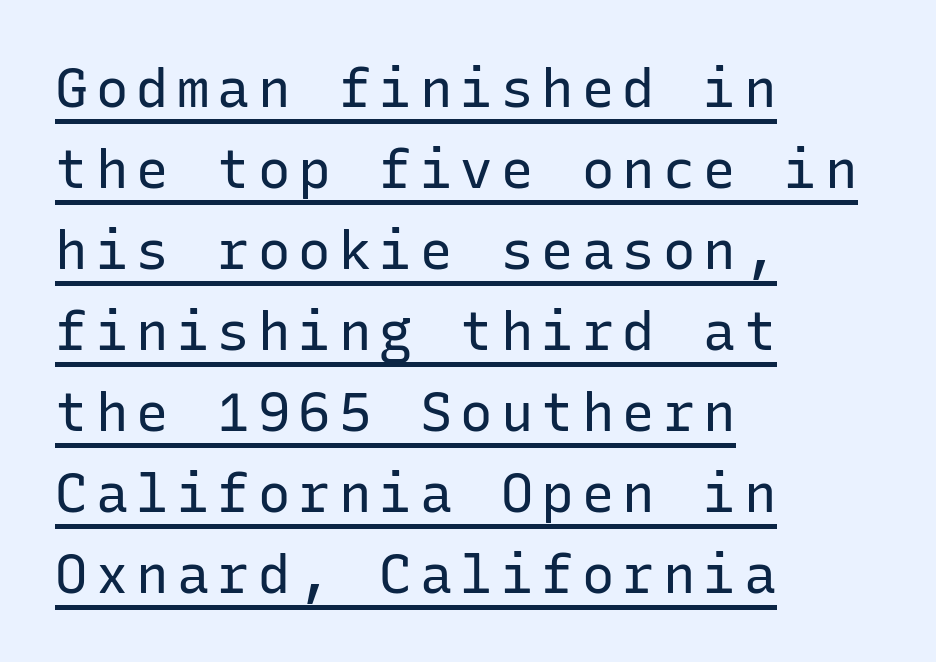
You can tell it's not italic because the verticals are truly vertical. The typeface has the unassuming heft of standard copy or less. This rendering uses left alignment, leaving the right contour irregular. Notice how descenders clear the ascenders below comfortably — that's standard leading. Think of a typewriter: that constant character pitch is what you see here.
